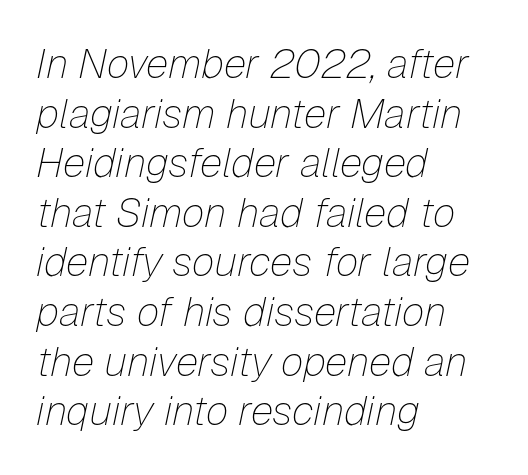
The face used here is proportionally spaced, like ordinary book or web type. Caption: face not bold, strokes unweighted. The specimen omits any rule beneath the text block's lines. The lines in this sample share a left origin and differ only in where they stop.
